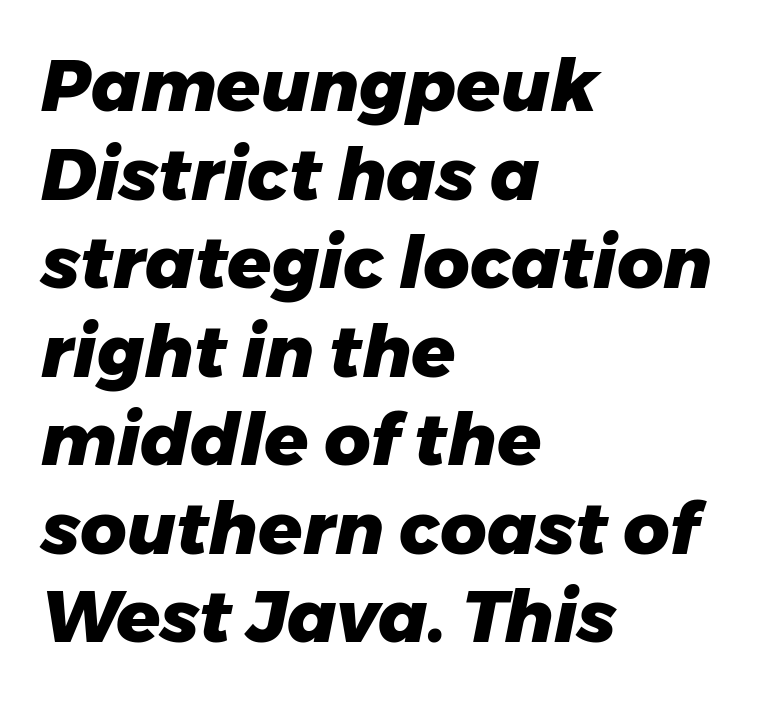
The image shows 72 px heavy type, italic (leaning right); set left-aligned, line spacing 1.23x, normal letter spacing, not underlined; low stroke contrast and a medium x-height.
